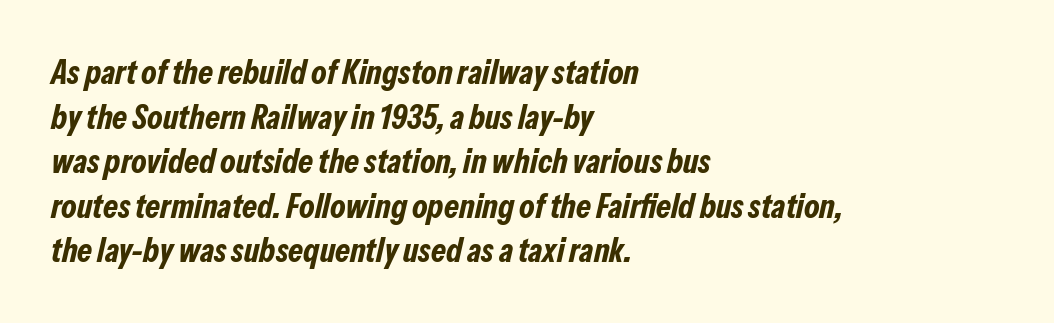
Students, observe: this is what conventionally led text looks like. Where is the straight margin? On the left. Plenty of ink on the page — the face is bold. A typesetter would call this zero additional tracking. The passage shown leans; its letterforms are oblique.
